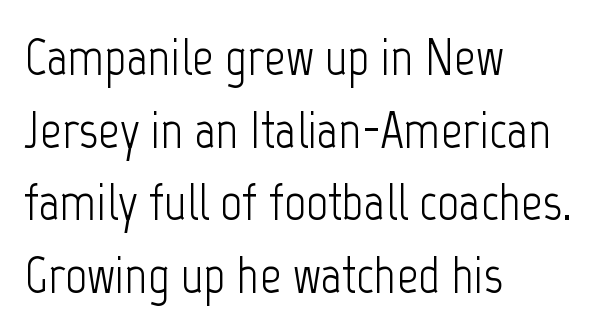
Q: Is the text bold? A: No.
Q: Is the text italic (slanted)? A: No, it is upright.
Q: Is the typeface a serif or a sans-serif typeface? A: Sans-serif.
Q: Is the text underlined? A: No.
Q: How is the paragraph aligned? A: Left-aligned.
Q: Is the spacing between letters normal or unusually wide? A: Normal.
Q: Is the spacing between lines tight, normal or loose? A: Normal.
Q: Width (condensed, normal, or wide)? A: Condensed.
Q: Stroke contrast? A: Low.
Q: x-height? A: Medium.
Q: Monospaced? A: No.
